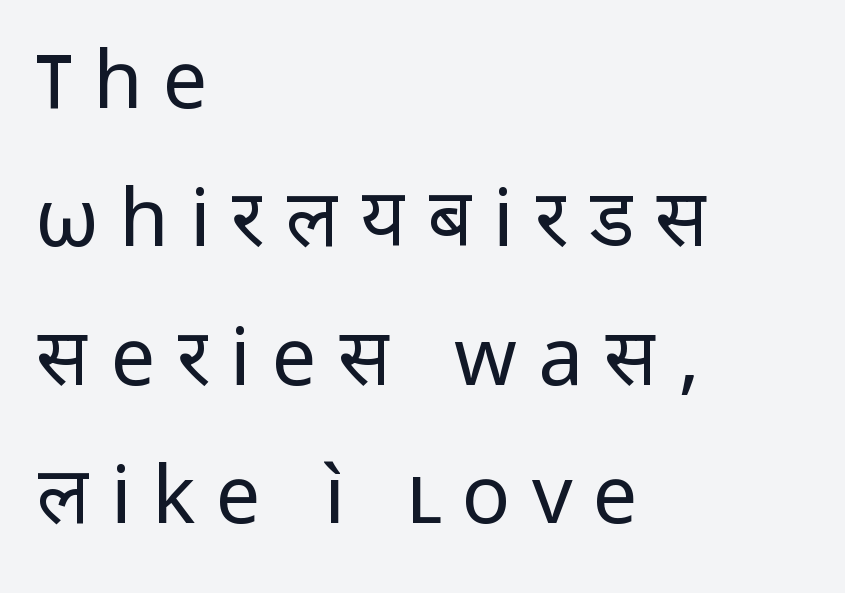
The image shows 80 px regular-weight sans-serif type, upright; set left-aligned, line spacing 1.73x, unusually wide letter spacing (+0.26 em), not underlined; low stroke contrast and a medium x-height.
